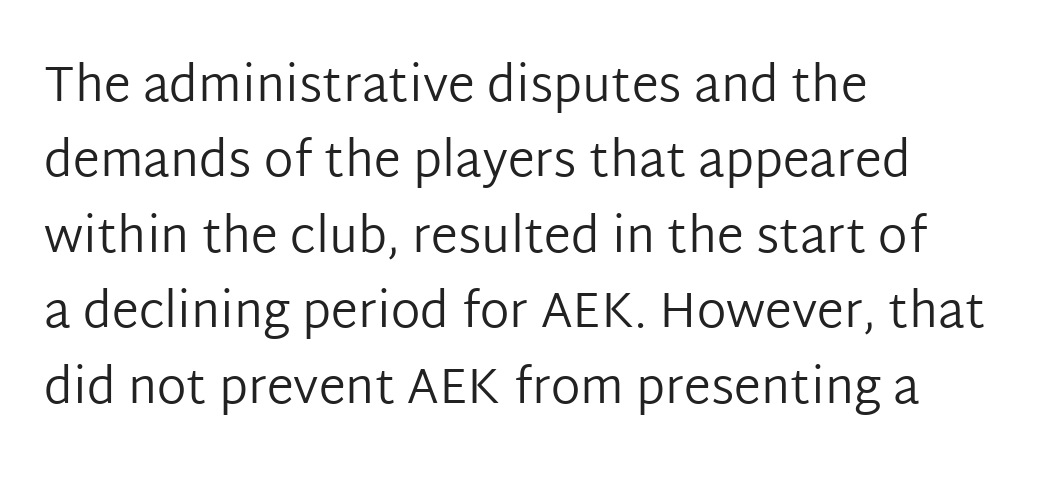
Weight class: somewhere from thin through regular. Each word holds together tightly as a unit, with standard inter-letter gaps. Note the varied advance widths — an 'i' is clearly narrower than an 'm'. Nobody drew a line under any word here. The space between consecutive lines is moderate. Left-aligned paragraph, ragged on the right.
